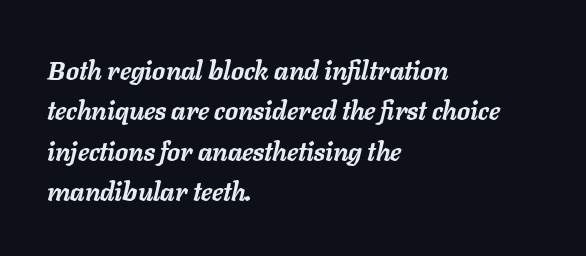
The image shows 26 px bold type, italic (leaning right); set left-aligned, normal line spacing (1.55x), normal letter spacing, not underlined.
